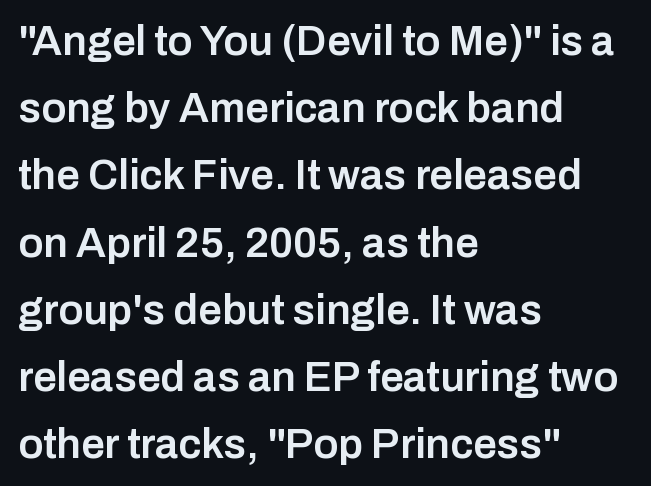
Q: Is the text bold? A: Semi-bold.
Q: Is the text italic (slanted)? A: No, it is upright.
Q: Is the typeface a serif or a sans-serif typeface? A: Sans-serif.
Q: Is the text underlined? A: No.
Q: How is the paragraph aligned? A: Left-aligned.
Q: Is the spacing between letters normal or unusually wide? A: Normal.
Q: Is the spacing between lines tight, normal or loose? A: Normal.
Q: Width (condensed, normal, or wide)? A: Normal.
Q: Stroke contrast? A: Low.
Q: x-height? A: Medium.
Q: Monospaced? A: No.
